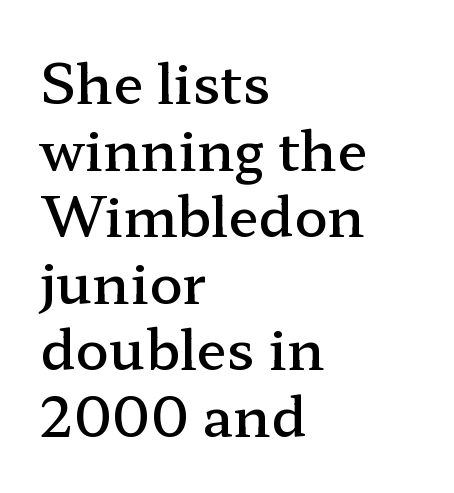
Each glyph is drawn with semibold strokes, heavier than normal yet not fully bold. No word sits above an underline. The letters stand upright; this is a roman face. Think of a printed novel: that variable character pitch is what you see here. Glyph-to-glyph distance matches everyday printed text. The ragged edge is on the right, which tells us the setting is flush left.
